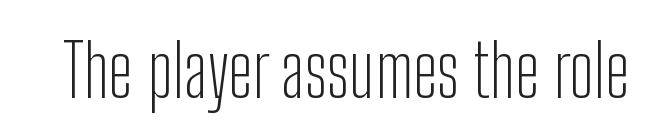
{"serif": "no", "italic": "no", "bold": "no", "weight": "light", "width": "condensed", "stroke_contrast": "low", "x_height": "medium", "monospaced": "no", "underline": "no", "letter_spacing": "normal", "letter_spacing_em": 0.0, "glyph_px": 73}
